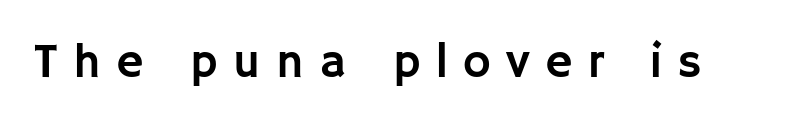
{"serif": "no", "italic": "no", "width": "normal", "stroke_contrast": "low", "x_height": "large", "monospaced": "no", "underline": "no", "letter_spacing": "wide", "letter_spacing_em": 0.33, "glyph_px": 47}
